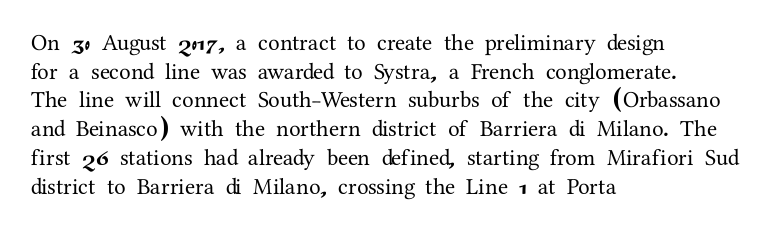
Quick note: not italic, upright. The letters sit at their default tracking, neither squeezed nor spread. The space between consecutive lines is moderate. This sample is left-justified, so line endings fall wherever the words run out. The string is rendered with underlining switched off.
